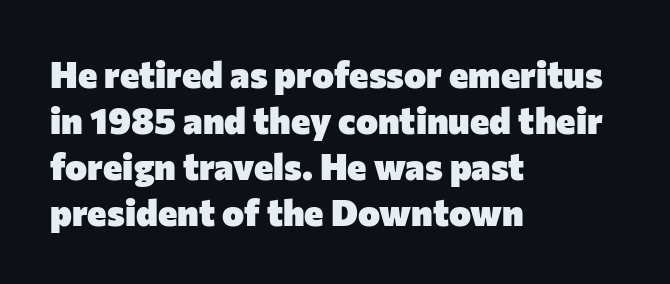
Q: Is the text bold? A: Yes.
Q: Is the text italic (slanted)? A: No, it is upright.
Q: Is the typeface a serif or a sans-serif typeface? A: Sans-serif.
Q: Is the text underlined? A: No.
Q: How is the paragraph aligned? A: Left-aligned.
Q: Is the spacing between letters normal or unusually wide? A: Normal.
Q: Width (condensed, normal, or wide)? A: Normal.
Q: Stroke contrast? A: Low.
Q: x-height? A: Medium.
Q: Monospaced? A: No.
